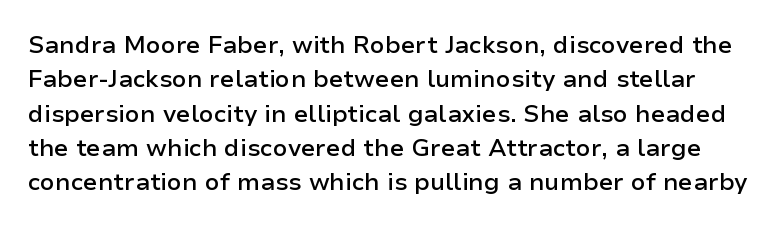
Q: Is the text bold? A: Semi-bold.
Q: Is the text italic (slanted)? A: No, it is upright.
Q: Is the text underlined? A: No.
Q: Is the spacing between letters normal or unusually wide? A: Normal.
Q: Is the spacing between lines tight, normal or loose? A: Normal.
